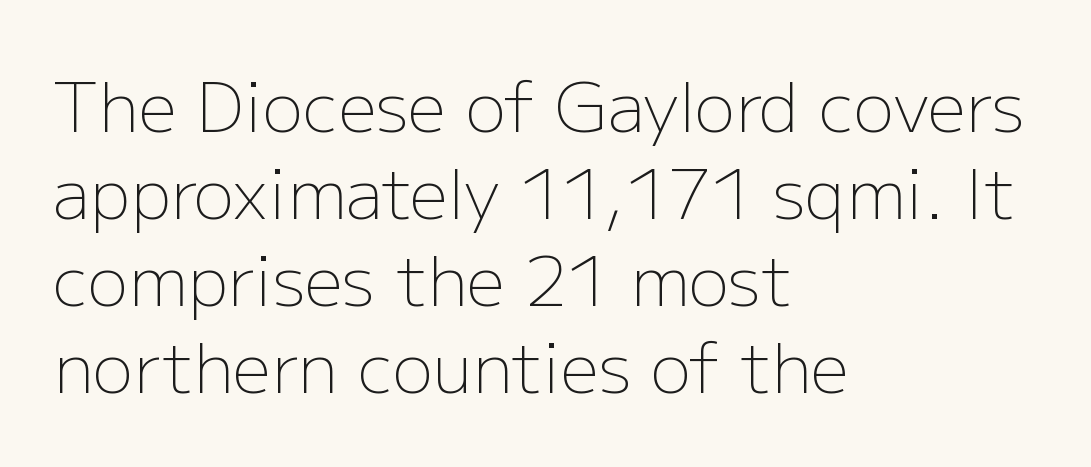
{"serif": "no", "italic": "no", "bold": "no", "weight": "light", "width": "normal", "stroke_contrast": "low", "x_height": "medium", "monospaced": "no", "underline": "no", "align": "left", "line_spacing": "normal", "line_spacing_ratio": 1.28, "letter_spacing": "normal", "letter_spacing_em": 0.0, "glyph_px": 68}
